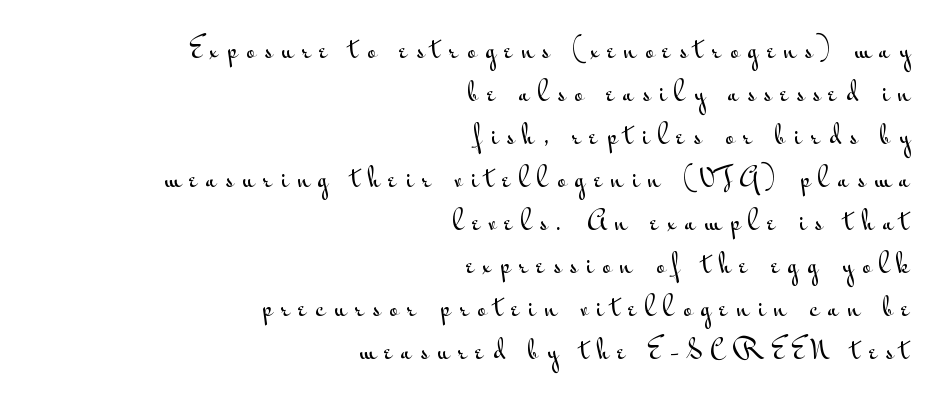
Q: Is the text italic (slanted)? A: Yes.
Q: Is the text underlined? A: No.
Q: How is the paragraph aligned? A: Right-aligned.
Q: Is the spacing between letters normal or unusually wide? A: Unusually wide.
